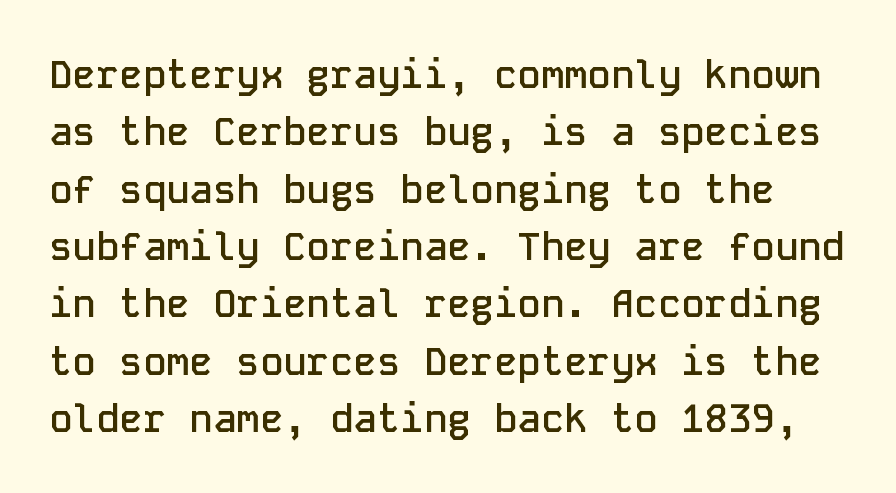
Q: Is the text bold? A: Semi-bold.
Q: Is the text italic (slanted)? A: No, it is upright.
Q: Is the typeface a serif or a sans-serif typeface? A: Sans-serif.
Q: Is the text underlined? A: No.
Q: Is the spacing between letters normal or unusually wide? A: Normal.
Q: Is the spacing between lines tight, normal or loose? A: Normal.
Q: Width (condensed, normal, or wide)? A: Normal.
Q: Stroke contrast? A: Low.
Q: x-height? A: Medium.
Q: Monospaced? A: Yes.
